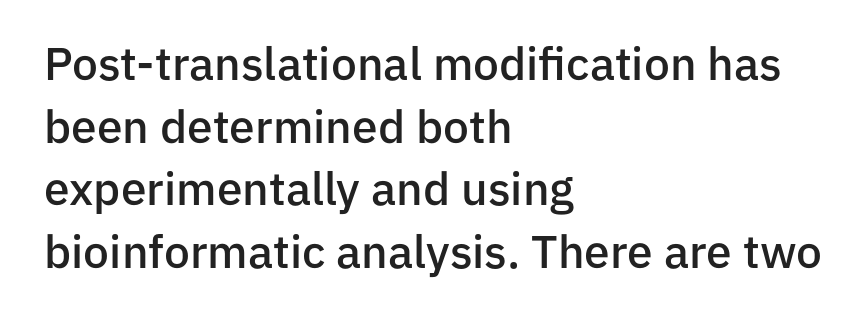
Q: Is the text bold? A: Semi-bold.
Q: Is the text italic (slanted)? A: No, it is upright.
Q: Is the typeface a serif or a sans-serif typeface? A: Sans-serif.
Q: Is the text underlined? A: No.
Q: How is the paragraph aligned? A: Left-aligned.
Q: Is the spacing between letters normal or unusually wide? A: Normal.
Q: Is the spacing between lines tight, normal or loose? A: Normal.
Q: Width (condensed, normal, or wide)? A: Normal.
Q: Stroke contrast? A: Low.
Q: x-height? A: Medium.
Q: Monospaced? A: No.
